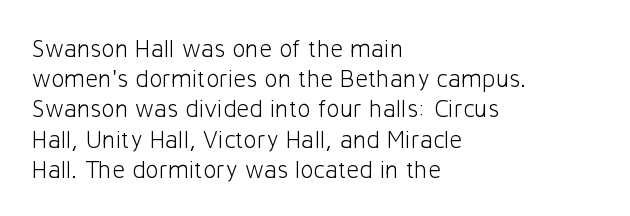
Q: Is the text bold? A: No.
Q: Is the text italic (slanted)? A: No, it is upright.
Q: Is the text underlined? A: No.
Q: How is the paragraph aligned? A: Left-aligned.
Q: Is the spacing between letters normal or unusually wide? A: Normal.
